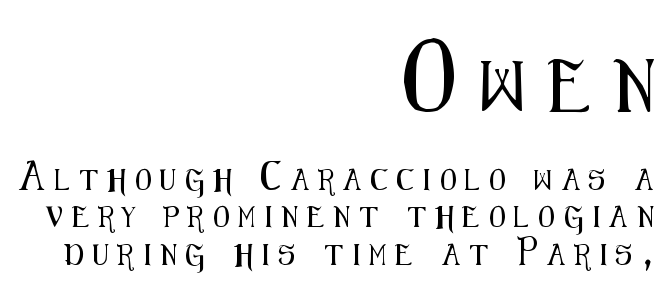
{"italic": "no", "width": "condensed", "stroke_contrast": "medium", "x_height": "medium", "monospaced": "no", "underline": "no", "align": "right", "line_spacing_ratio": 1.79, "letter_spacing": "wide", "letter_spacing_em": 0.45, "larger_block": "first", "size_ratio": 2.48, "glyph_px": 52}
